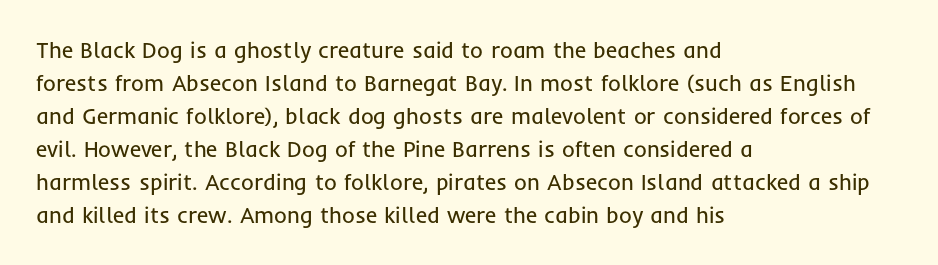
In terms of leading, this rendering sits right in the middle. Quick note: not italic, upright. Stems here are at most as thick as an everyday book face. Letter spacing: default.
